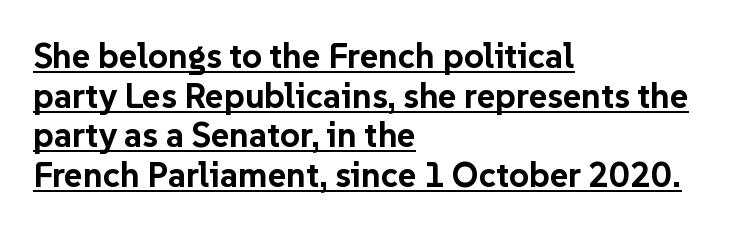
Q: Is the text bold? A: Yes.
Q: Is the text italic (slanted)? A: No, it is upright.
Q: Is the typeface a serif or a sans-serif typeface? A: Sans-serif.
Q: Is the text underlined? A: Yes.
Q: How is the paragraph aligned? A: Left-aligned.
Q: Is the spacing between letters normal or unusually wide? A: Normal.
Q: Is the spacing between lines tight, normal or loose? A: Tight.
Q: Width (condensed, normal, or wide)? A: Normal.
Q: Stroke contrast? A: Low.
Q: x-height? A: Medium.
Q: Monospaced? A: No.
